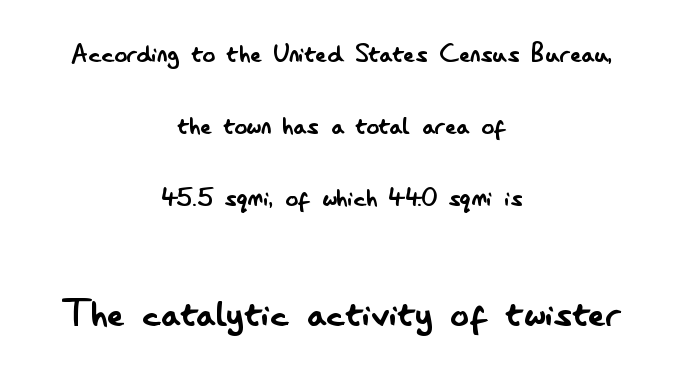
Q: Is the text bold? A: No.
Q: Is the text italic (slanted)? A: No, it is upright.
Q: Is the typeface a serif or a sans-serif typeface? A: Sans-serif.
Q: Is the text underlined? A: No.
Q: How is the paragraph aligned? A: Centered.
Q: Is the spacing between letters normal or unusually wide? A: Normal.
Q: Is the spacing between lines tight, normal or loose? A: Loose.
Q: Which block of text is set in a larger size, the first (top) or the second (bottom)? A: The second (bottom) one.
Q: Width (condensed, normal, or wide)? A: Condensed.
Q: Stroke contrast? A: Low.
Q: x-height? A: Small.
Q: Monospaced? A: No.
